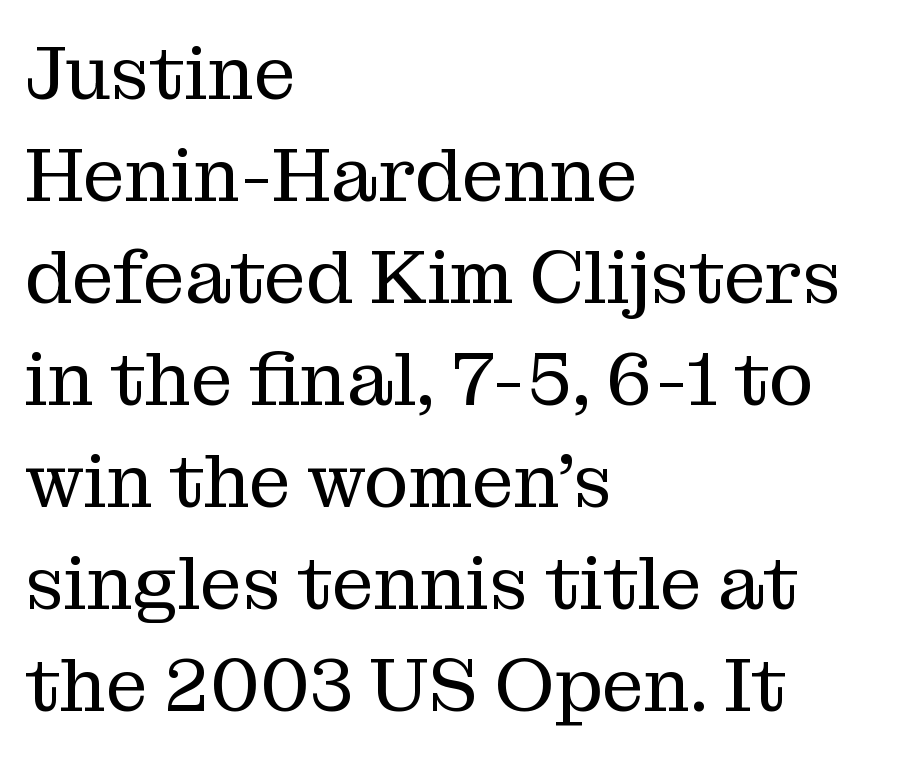
Plain, unruled lines of type. If you drew a line through each stem, it would be perfectly vertical. Letters have the restrained weight of plain body copy at most. Think of a printed novel: that variable character pitch is what you see here. Compared with a centered layout, this one pins lines to the left instead.
